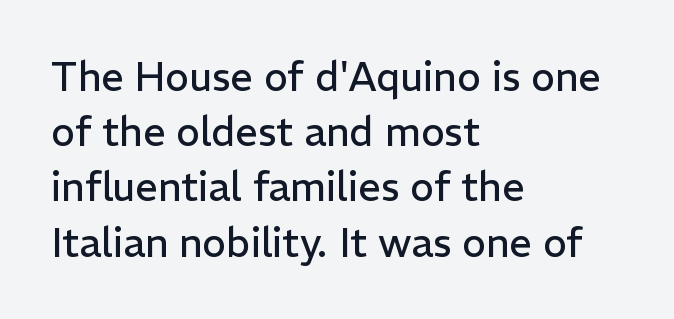
Q: Is the text bold? A: No.
Q: Is the text italic (slanted)? A: No, it is upright.
Q: Is the typeface a serif or a sans-serif typeface? A: Sans-serif.
Q: Is the text underlined? A: No.
Q: How is the paragraph aligned? A: Left-aligned.
Q: Is the spacing between letters normal or unusually wide? A: Normal.
Q: Is the spacing between lines tight, normal or loose? A: Normal.
Q: Width (condensed, normal, or wide)? A: Normal.
Q: Stroke contrast? A: Low.
Q: x-height? A: Medium.
Q: Monospaced? A: No.
